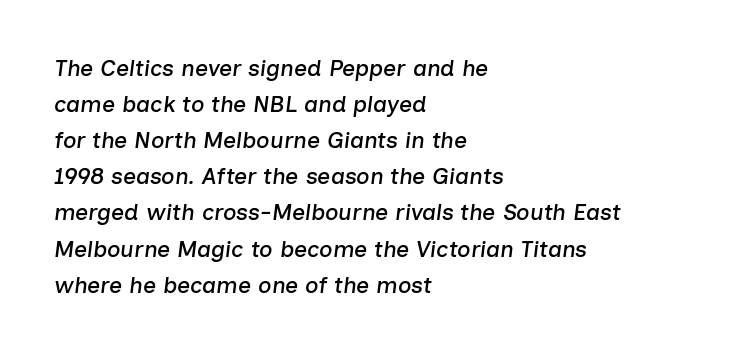
{"italic": "yes", "lean": "right", "slant_degrees": 7, "underline": "no", "align": "left", "line_spacing": "normal", "line_spacing_ratio": 1.57, "letter_spacing": "normal", "letter_spacing_em": 0.0, "glyph_px": 23}
